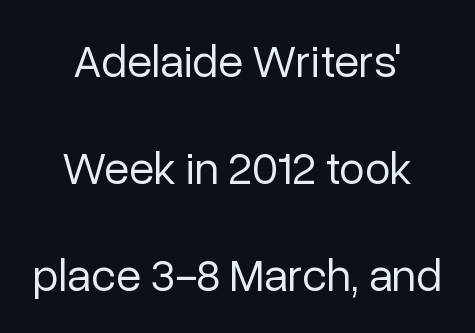
Q: Is the text bold? A: No.
Q: Is the text italic (slanted)? A: No, it is upright.
Q: Is the typeface a serif or a sans-serif typeface? A: Sans-serif.
Q: Is the text underlined? A: No.
Q: How is the paragraph aligned? A: Centered.
Q: Is the spacing between letters normal or unusually wide? A: Normal.
Q: Is the spacing between lines tight, normal or loose? A: Loose.
Q: Width (condensed, normal, or wide)? A: Normal.
Q: Stroke contrast? A: Low.
Q: x-height? A: Medium.
Q: Monospaced? A: No.
